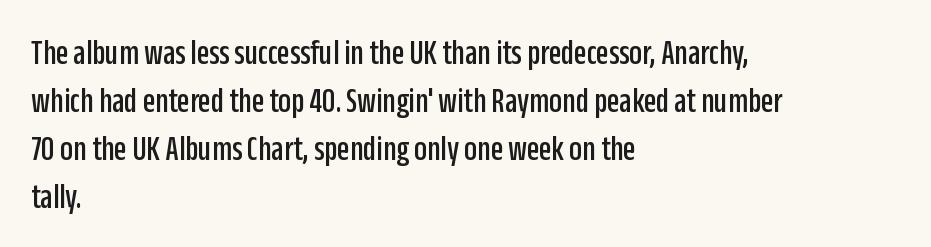
Q: Is the text italic (slanted)? A: No, it is upright.
Q: Is the typeface a serif or a sans-serif typeface? A: Sans-serif.
Q: Is the text underlined? A: No.
Q: How is the paragraph aligned? A: Left-aligned.
Q: Is the spacing between letters normal or unusually wide? A: Normal.
Q: Is the spacing between lines tight, normal or loose? A: Normal.
Q: Width (condensed, normal, or wide)? A: Condensed.
Q: Stroke contrast? A: Low.
Q: x-height? A: Large.
Q: Monospaced? A: No.
